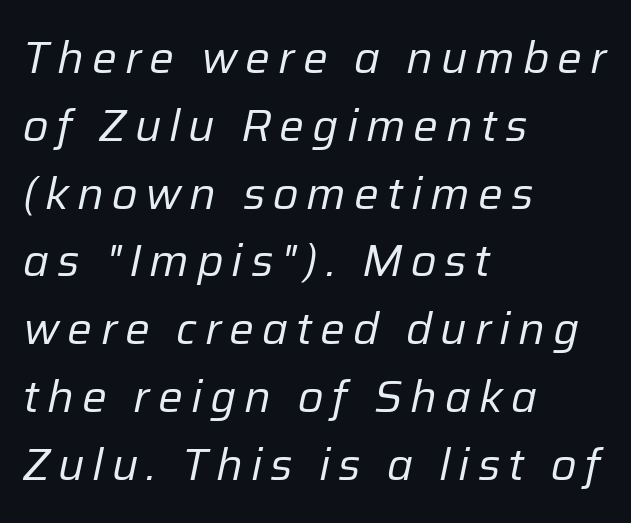
The image shows 44 px regular-weight type, italic (leaning right); set left-aligned, normal line spacing (1.54x), not underlined; low stroke contrast and a medium x-height.
